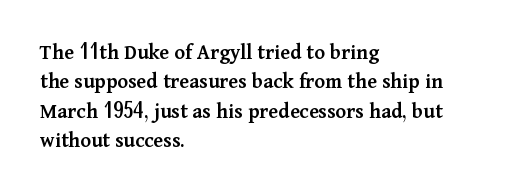
{"italic": "no", "bold": "semi", "underline": "no", "align": "left", "line_spacing": "normal", "line_spacing_ratio": 1.34, "letter_spacing": "normal", "letter_spacing_em": 0.0, "glyph_px": 22}
